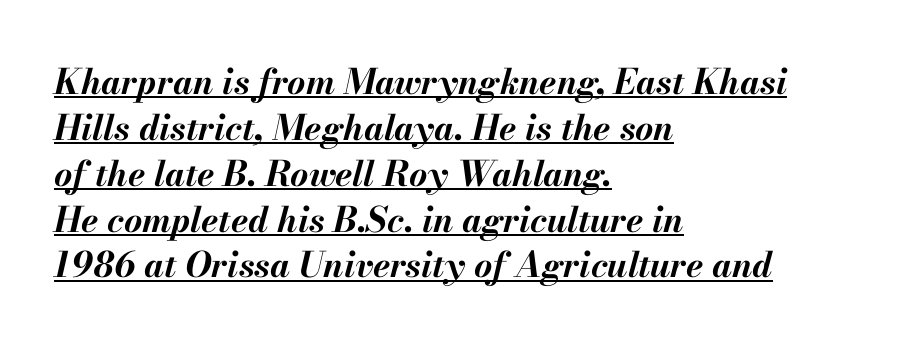
The letters advance in unequal steps, a hallmark of proportional type. Slanted lettering throughout. Underlining? Definitely there. Horizontal bands of white between lines are of average thickness. The rendering anchors every line to the left-hand side.
